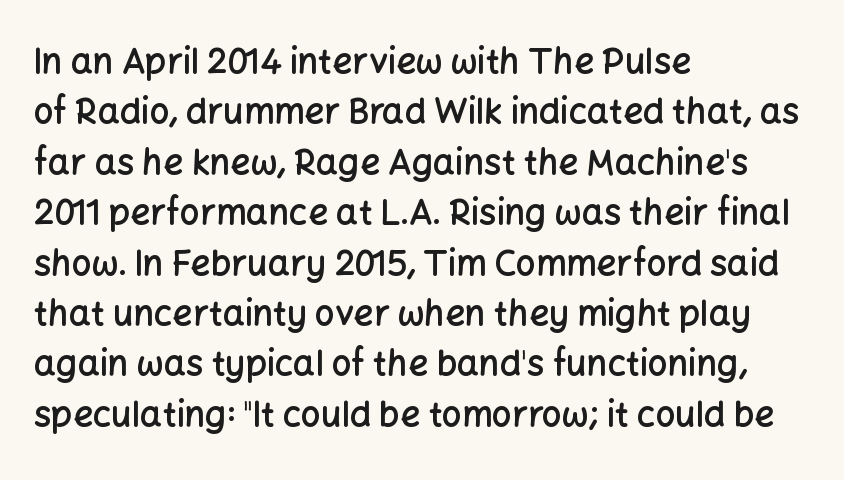
Q: Is the text bold? A: Semi-bold.
Q: Is the text italic (slanted)? A: No, it is upright.
Q: Is the typeface a serif or a sans-serif typeface? A: Sans-serif.
Q: Is the text underlined? A: No.
Q: How is the paragraph aligned? A: Left-aligned.
Q: Is the spacing between letters normal or unusually wide? A: Normal.
Q: Is the spacing between lines tight, normal or loose? A: Normal.
Q: Width (condensed, normal, or wide)? A: Normal.
Q: Stroke contrast? A: Low.
Q: x-height? A: Medium.
Q: Monospaced? A: No.
